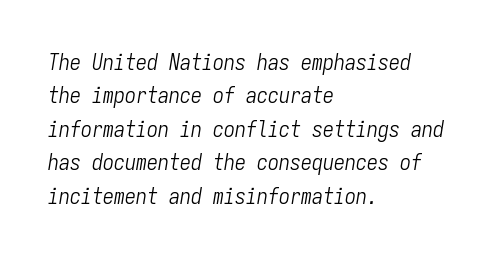
What's the leading like? Ordinary, nothing unusual. Descenders hang freely into open space. This is oblique type, the kind used for emphasis or titles. You could call the tracking neutral — neither tight nor loose. A classic flush-left, rag-right setting is used for this passage. Heft: none added — not bold.
